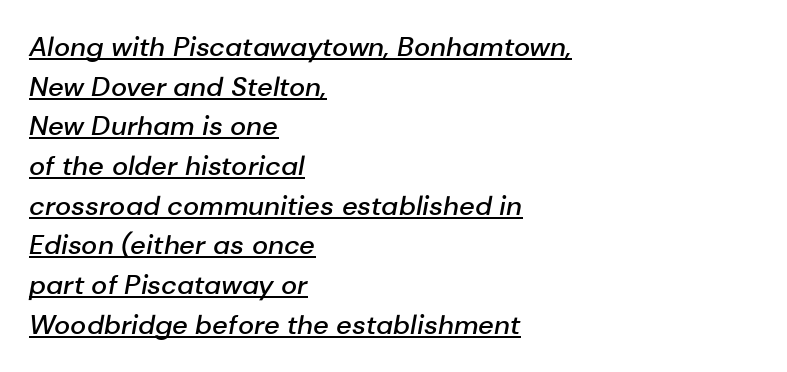
{"italic": "yes", "lean": "right", "slant_degrees": 10, "bold": "semi", "underline": "yes", "align": "left", "line_spacing": "normal", "line_spacing_ratio": 1.47, "letter_spacing": "normal", "letter_spacing_em": 0.0, "glyph_px": 27}
